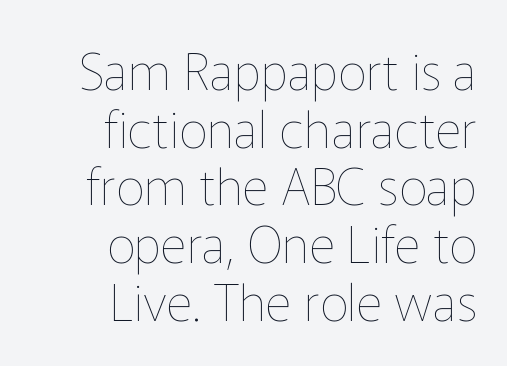
{"italic": "no", "bold": "no", "weight": "thin", "width": "normal", "stroke_contrast": "low", "x_height": "medium", "monospaced": "no", "underline": "no", "align": "right", "line_spacing": "tight", "line_spacing_ratio": 1.13, "letter_spacing": "normal", "letter_spacing_em": 0.0, "glyph_px": 51}
